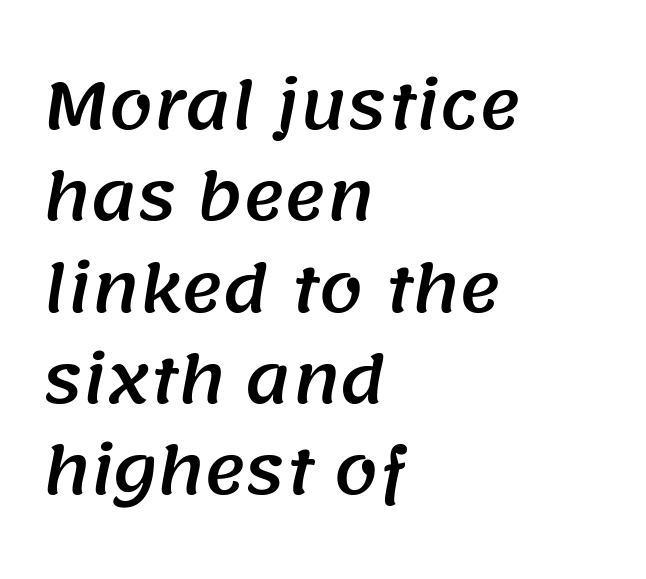
You could not count columns in this text — the font is proportionally spaced. How are the letters spaced? Ordinarily, with no added tracking. The area under the type is left untouched. Is there much room between lines? A standard amount, neither cramped nor airy. Examine the stroke ends and you'll find no serifs.
